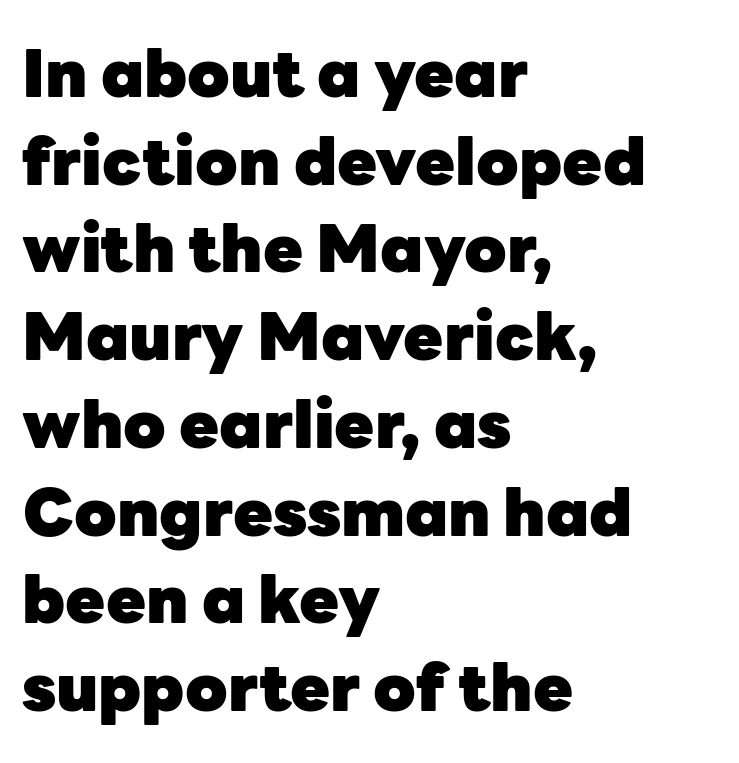
{"serif": "no", "italic": "no", "bold": "yes", "weight": "heavy", "width": "normal", "stroke_contrast": "low", "x_height": "medium", "monospaced": "no", "underline": "no", "align": "left", "line_spacing": "normal", "line_spacing_ratio": 1.35, "letter_spacing": "normal", "letter_spacing_em": 0.0, "glyph_px": 65}
